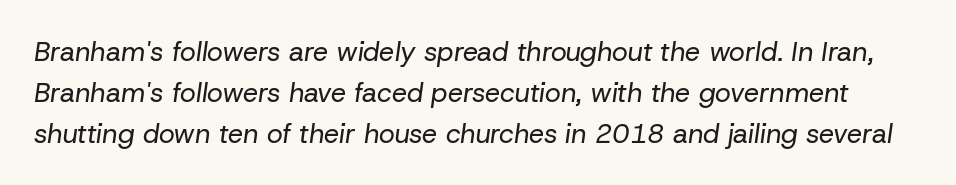
The image shows 27 px text type, italic (leaning right); set normal line spacing (1.51x), normal letter spacing, not underlined.
